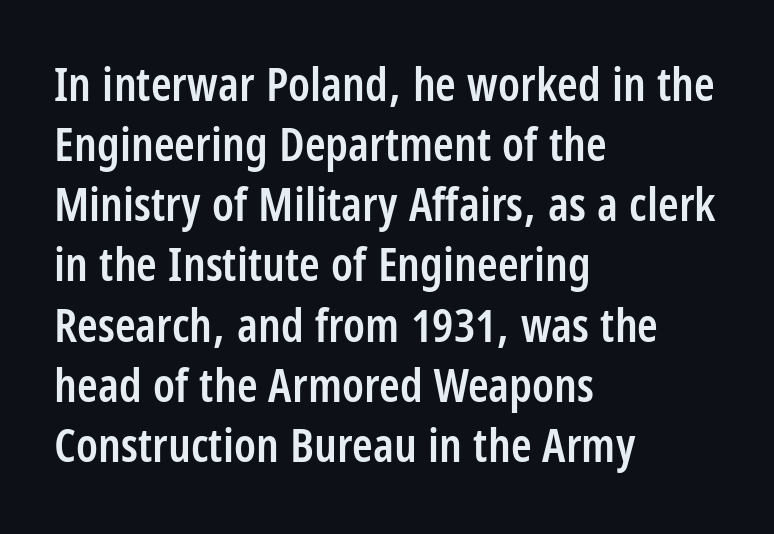
{"serif": "no", "italic": "no", "bold": "semi", "weight": "semibold", "width": "condensed", "stroke_contrast": "low", "x_height": "large", "monospaced": "no", "underline": "no", "align": "left", "line_spacing": "normal", "line_spacing_ratio": 1.28, "letter_spacing": "normal", "letter_spacing_em": 0.0, "glyph_px": 47}
